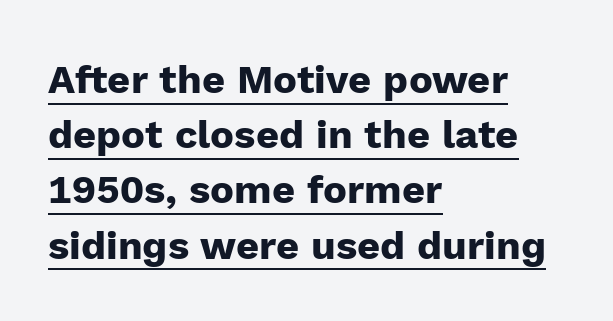
{"serif": "no", "italic": "no", "bold": "yes", "weight": "heavy", "width": "normal", "stroke_contrast": "low", "x_height": "medium", "monospaced": "no", "underline": "yes", "align": "left", "line_spacing": "normal", "line_spacing_ratio": 1.38, "letter_spacing": "normal", "letter_spacing_em": 0.0, "glyph_px": 40}
